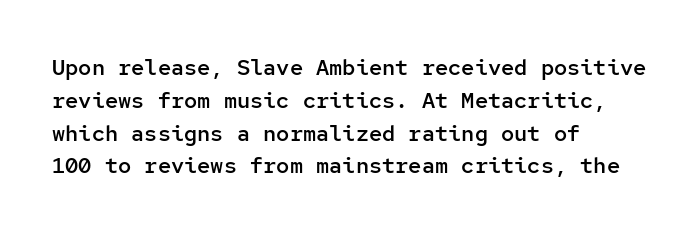
Q: Is the text bold? A: Semi-bold.
Q: Is the text italic (slanted)? A: No, it is upright.
Q: Is the text underlined? A: No.
Q: How is the paragraph aligned? A: Left-aligned.
Q: Is the spacing between letters normal or unusually wide? A: Normal.
Q: Is the spacing between lines tight, normal or loose? A: Normal.
